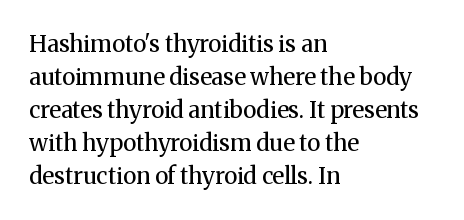
Honestly, the row spacing looks completely unremarkable. Caption: face not bold, strokes unweighted. Posture: vertical. This rendering features lettering with no underline. The setting favours the left margin, as ordinary paragraphs usually do.
